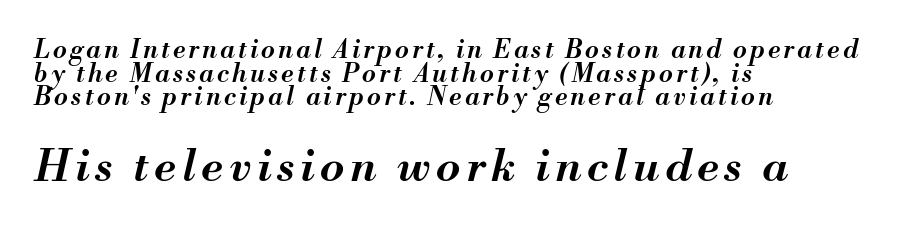
Q: Is the text bold? A: Semi-bold.
Q: Is the text italic (slanted)? A: Yes, it leans right by about 13 degrees.
Q: Is the text underlined? A: No.
Q: How is the paragraph aligned? A: Left-aligned.
Q: Is the spacing between lines tight, normal or loose? A: Tight.
Q: Which block of text is set in a larger size, the first (top) or the second (bottom)? A: The second (bottom) one.
Q: Width (condensed, normal, or wide)? A: Normal.
Q: Stroke contrast? A: Medium.
Q: x-height? A: Small.
Q: Monospaced? A: No.
